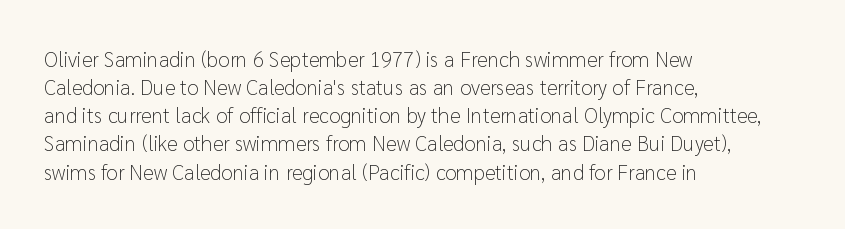
The image shows 21 px text type, upright; set left-aligned, normal line spacing (1.34x), normal letter spacing, not underlined.
